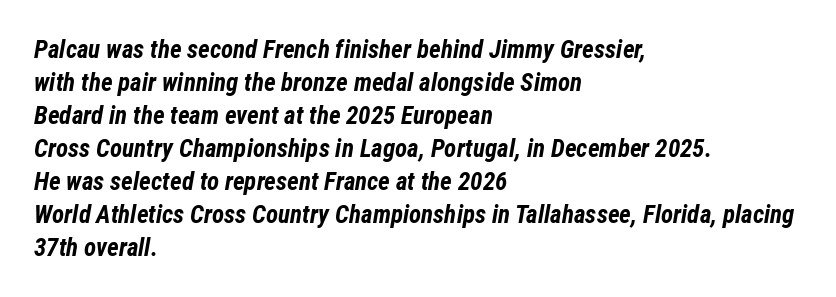
{"italic": "yes", "lean": "right", "slant_degrees": 12, "bold": "yes", "underline": "no", "align": "left", "line_spacing": "normal", "line_spacing_ratio": 1.32, "letter_spacing": "normal", "letter_spacing_em": 0.0, "glyph_px": 25}
